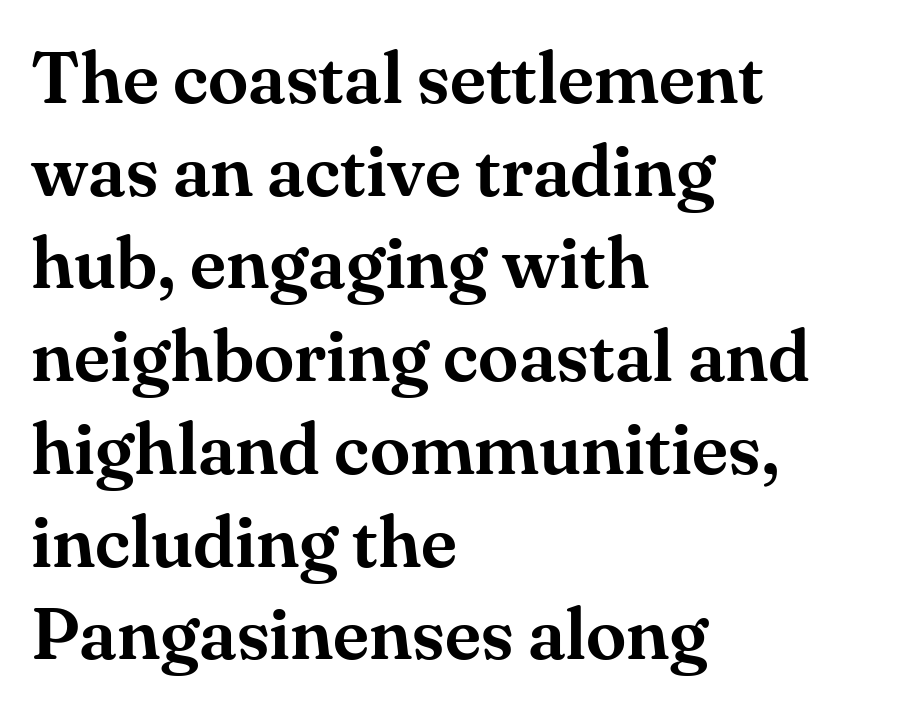
Q: Is the text italic (slanted)? A: No, it is upright.
Q: Is the typeface a serif or a sans-serif typeface? A: Serif.
Q: Is the text underlined? A: No.
Q: How is the paragraph aligned? A: Left-aligned.
Q: Is the spacing between letters normal or unusually wide? A: Normal.
Q: Is the spacing between lines tight, normal or loose? A: Normal.
Q: Width (condensed, normal, or wide)? A: Normal.
Q: Stroke contrast? A: Medium.
Q: x-height? A: Small.
Q: Monospaced? A: No.
